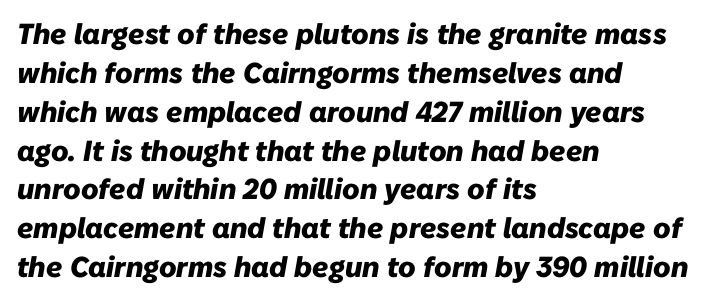
The image shows 29 px heavy type, italic (leaning right); set left-aligned, normal line spacing (1.34x), normal letter spacing, not underlined; low stroke contrast and a medium x-height.
